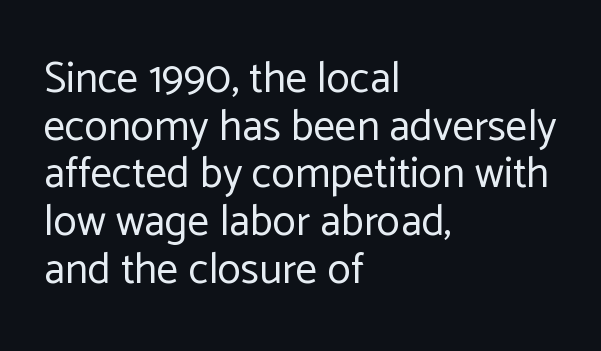
The image shows 43 px regular-weight sans-serif type, upright; set left-aligned, tight line spacing (1.11x), normal letter spacing, not underlined; low stroke contrast and a medium x-height.
